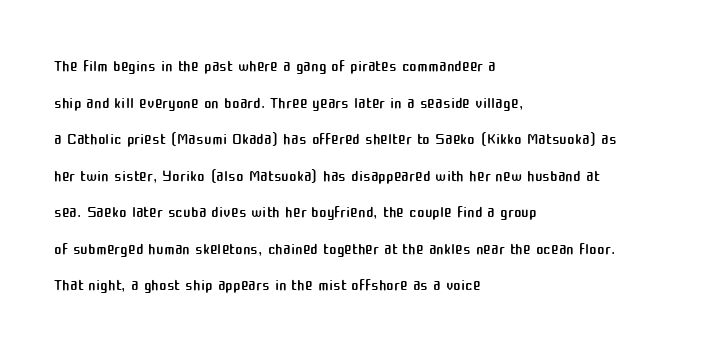
The image shows 23 px text type, upright; set left-aligned, normal line spacing (1.59x), normal letter spacing, not underlined.
